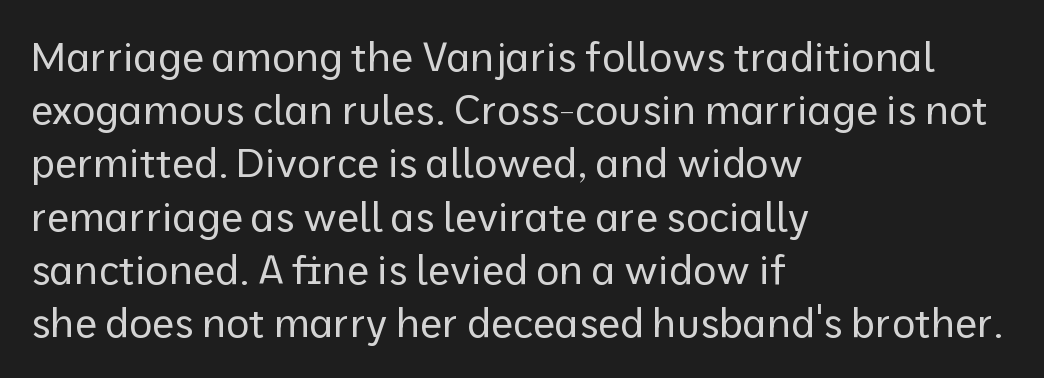
Tracking value appears to be zero — textbook default spacing. Notice how descenders clear the ascenders below comfortably — that's standard leading. The typesetting does not lean heavy: it is not bold. Are there feet on the stems? There aren't — it's a sans.
